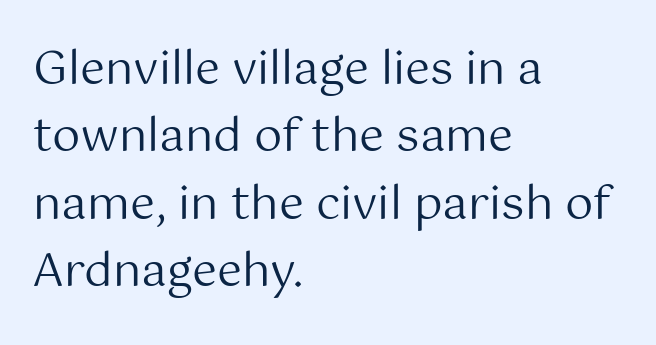
Style check: upright. Descender tails drop into unmarked territory. To sum up the face: it is a sans, with no serifs. Compared with typical paragraphs, the rows here are spaced about the same.
